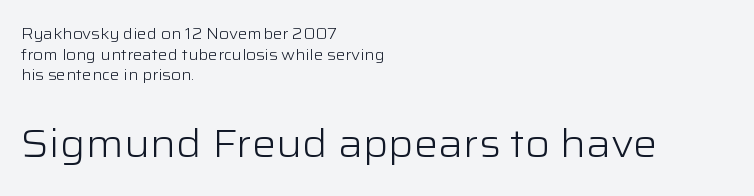
Here the glyphs are tracked normally, forming tight word shapes. A student would notice the bottom passage is typeset larger than what precedes it. A classic flush-left, rag-right setting is used for this passage. A typesetter would label this face a sans.
